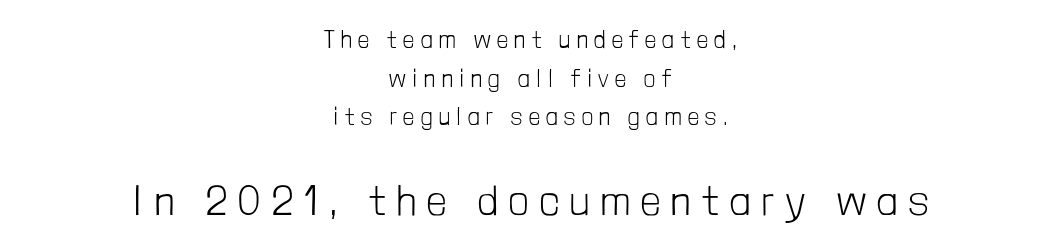
The image shows 42 px light, condensed sans-serif type, upright; set centered, normal line spacing (1.61x), unusually wide letter spacing (+0.28 em), not underlined; the second (bottom) block is 1.75x larger; low stroke contrast and a medium x-height.
